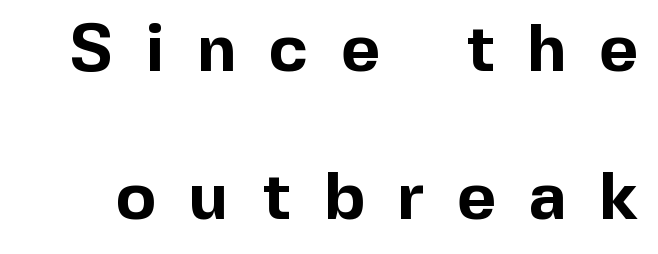
{"serif": "no", "italic": "no", "bold": "yes", "weight": "bold", "width": "normal", "x_height": "medium", "monospaced": "no", "underline": "no", "line_spacing": "loose", "line_spacing_ratio": 2.21, "letter_spacing": "wide", "letter_spacing_em": 0.49, "glyph_px": 67}
